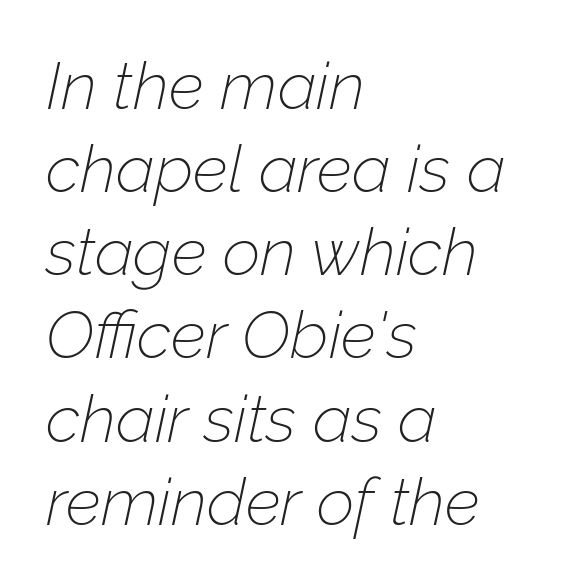
{"italic": "yes", "lean": "right", "slant_degrees": 12, "bold": "no", "weight": "thin", "width": "normal", "stroke_contrast": "low", "x_height": "medium", "monospaced": "no", "underline": "no", "align": "left", "line_spacing": "normal", "line_spacing_ratio": 1.26, "letter_spacing": "normal", "letter_spacing_em": 0.0, "glyph_px": 66}
